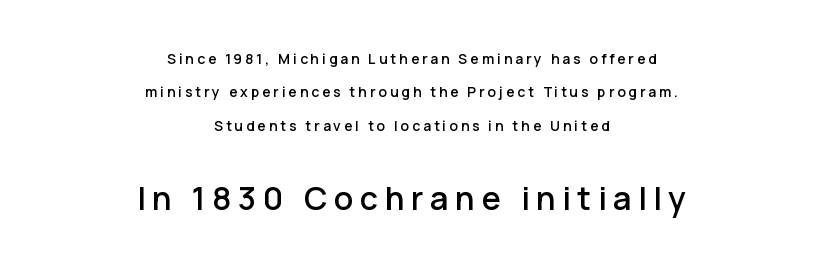
{"serif": "no", "italic": "no", "width": "normal", "stroke_contrast": "low", "x_height": "medium", "monospaced": "no", "underline": "no", "align": "center", "line_spacing": "loose", "line_spacing_ratio": 2.39, "letter_spacing": "wide", "letter_spacing_em": 0.21, "larger_block": "second", "size_ratio": 2.29, "glyph_px": 32}
